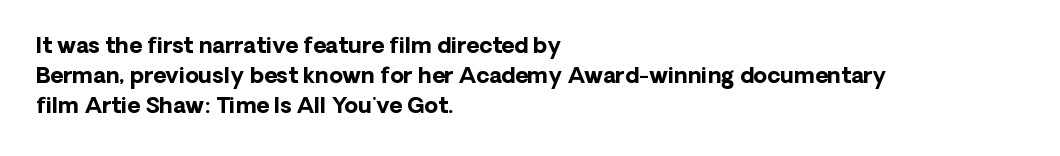
Q: Is the text bold? A: Yes.
Q: Is the text italic (slanted)? A: No, it is upright.
Q: Is the text underlined? A: No.
Q: How is the paragraph aligned? A: Left-aligned.
Q: Is the spacing between letters normal or unusually wide? A: Normal.
Q: Is the spacing between lines tight, normal or loose? A: Normal.
